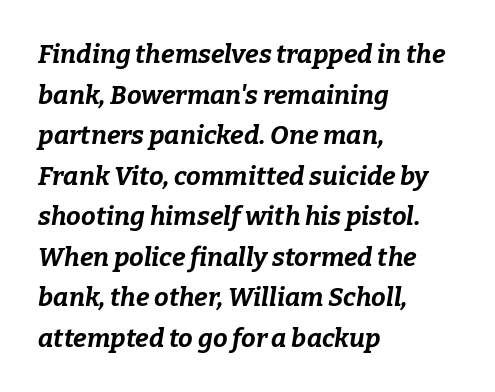
Q: Is the text bold? A: Yes.
Q: Is the text italic (slanted)? A: Yes, it leans right by about 9 degrees.
Q: Is the text underlined? A: No.
Q: How is the paragraph aligned? A: Left-aligned.
Q: Is the spacing between letters normal or unusually wide? A: Normal.
Q: Is the spacing between lines tight, normal or loose? A: Normal.
